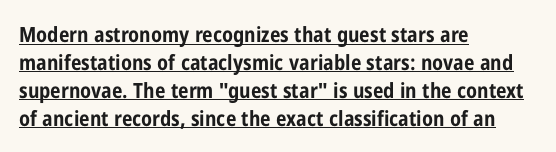
Does the weight exceed regular? Yes, all the way to bold. The face used here is rendered with its standard letterfit. Does a line run under the words? Yes, clearly. The letters stand straight up with perfectly vertical stems.
